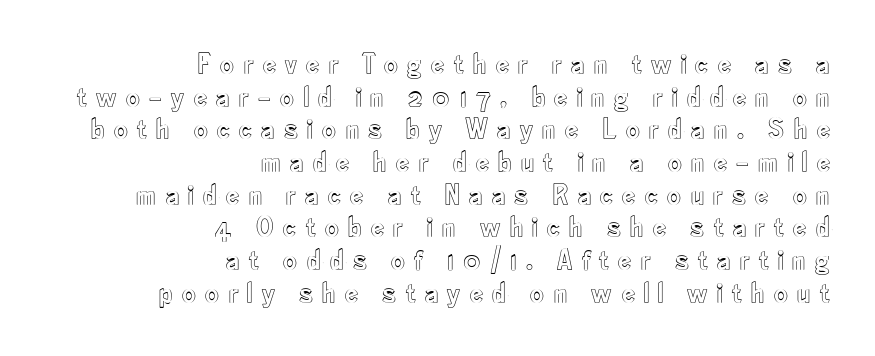
Q: Is the text italic (slanted)? A: No, it is upright.
Q: Is the text underlined? A: No.
Q: How is the paragraph aligned? A: Right-aligned.
Q: Is the spacing between letters normal or unusually wide? A: Unusually wide.
Q: Is the spacing between lines tight, normal or loose? A: Tight.
Q: Width (condensed, normal, or wide)? A: Condensed.
Q: x-height? A: Small.
Q: Monospaced? A: No.
